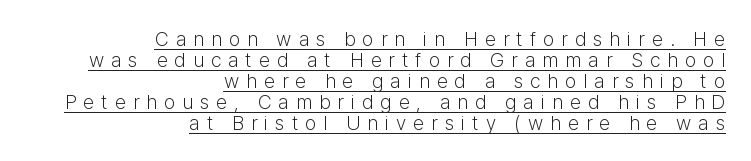
The cut favours lightness, reaching ordinary text weight at its darkest. Italic: no, the glyphs are upright roman. Horizontally, the lines are justified to the trailing edge only. Tracking here is generous; glyphs stand well apart from one another.
